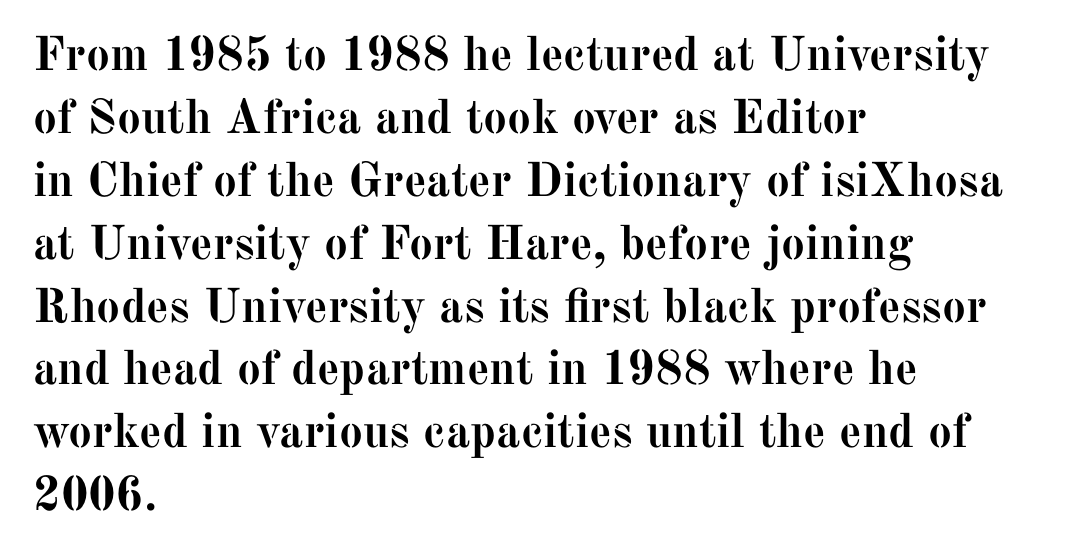
Q: Is the text bold? A: Yes.
Q: Is the text italic (slanted)? A: No, it is upright.
Q: Is the typeface a serif or a sans-serif typeface? A: Serif.
Q: Is the text underlined? A: No.
Q: How is the paragraph aligned? A: Left-aligned.
Q: Is the spacing between letters normal or unusually wide? A: Normal.
Q: Is the spacing between lines tight, normal or loose? A: Normal.
Q: Width (condensed, normal, or wide)? A: Normal.
Q: Stroke contrast? A: Medium.
Q: x-height? A: Medium.
Q: Monospaced? A: No.
